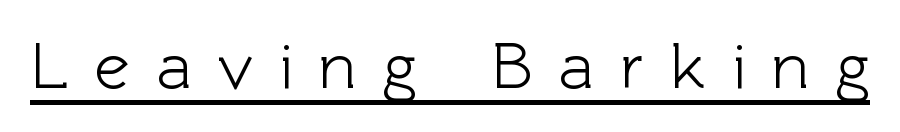
Characters remain perfectly vertical along every line. Classification — sans serif. Is this a fixed-width face? No — the glyphs have proportional, varying widths. Characters follow at a spacing far wider than the type designer built in. Underlining? Definitely there.
